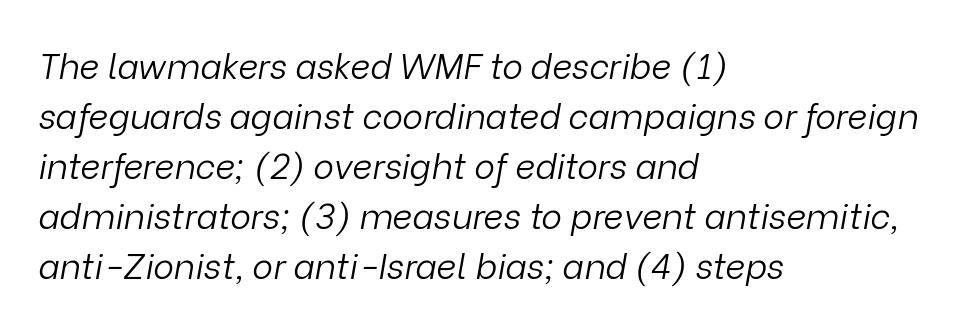
Q: Is the text bold? A: No.
Q: Is the text italic (slanted)? A: Yes, it leans right by about 9 degrees.
Q: Is the text underlined? A: No.
Q: How is the paragraph aligned? A: Left-aligned.
Q: Is the spacing between letters normal or unusually wide? A: Normal.
Q: Is the spacing between lines tight, normal or loose? A: Normal.
Q: Width (condensed, normal, or wide)? A: Normal.
Q: Stroke contrast? A: Low.
Q: x-height? A: Medium.
Q: Monospaced? A: No.
